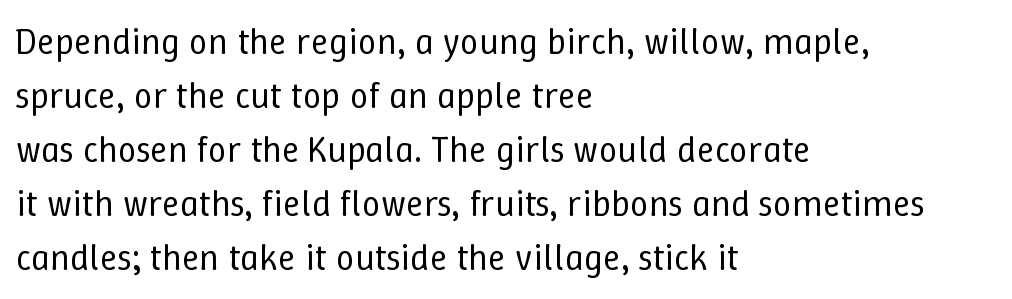
Q: Is the text bold? A: No.
Q: Is the text italic (slanted)? A: No, it is upright.
Q: Is the text underlined? A: No.
Q: How is the paragraph aligned? A: Left-aligned.
Q: Is the spacing between letters normal or unusually wide? A: Normal.
Q: Is the spacing between lines tight, normal or loose? A: Normal.
Q: Width (condensed, normal, or wide)? A: Normal.
Q: Stroke contrast? A: Low.
Q: x-height? A: Medium.
Q: Monospaced? A: No.
